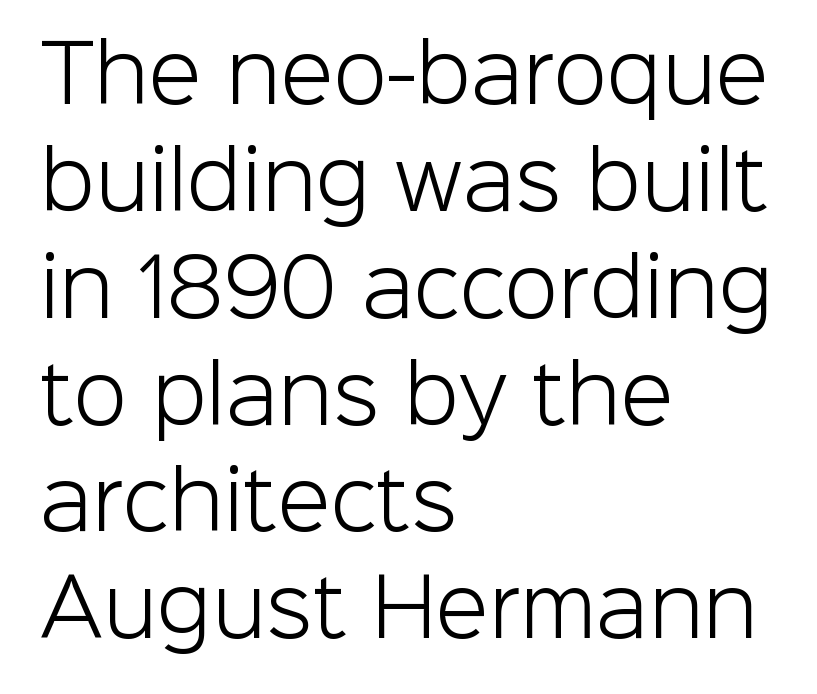
The image shows 78 px light sans-serif type, upright; set left-aligned, normal line spacing (1.37x), normal letter spacing, not underlined; low stroke contrast and a medium x-height.
